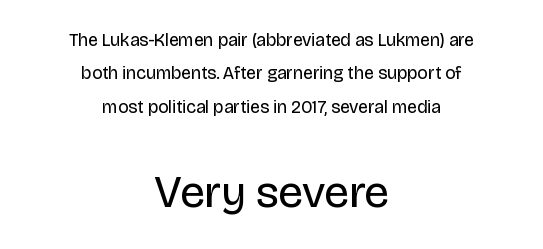
The image shows 45 px regular-weight sans-serif type, upright; set centered, line spacing 1.85x, normal letter spacing, not underlined; the second (bottom) block is 2.5x larger; low stroke contrast and a large x-height.
